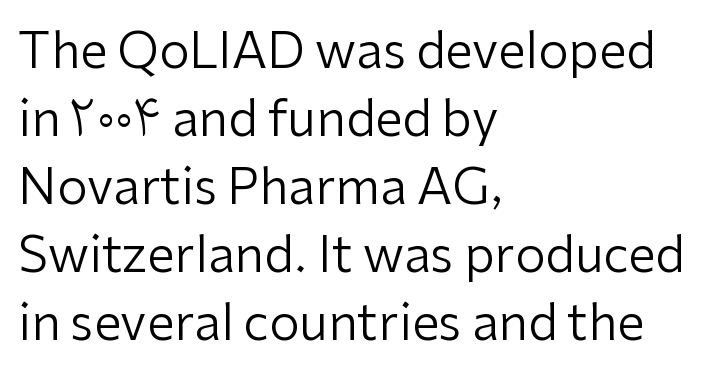
The image shows 49 px regular-weight sans-serif type, upright; set left-aligned, normal line spacing (1.39x), normal letter spacing, not underlined; low stroke contrast and a medium x-height.
